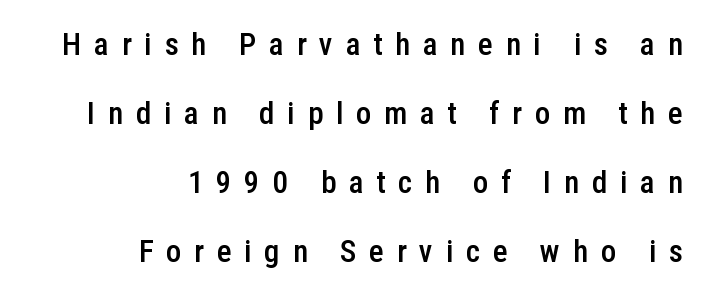
The image shows 31 px semibold, condensed sans-serif type, upright; set right-aligned, loose line spacing (2.23x), unusually wide letter spacing (+0.41 em), not underlined; low stroke contrast and a medium x-height.
